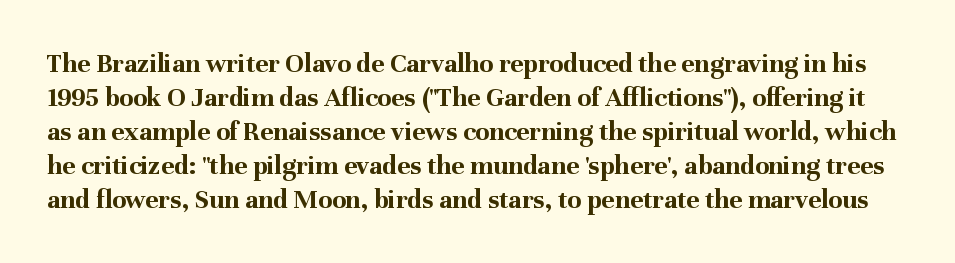
Does the type have serifs? Yes, each stem ends in a small foot. Caption: bold face, heavy strokes. The gap between lines stays unmarked. Notice how the stems are strictly vertical — no italics here. Is this a fixed-width face? No — the glyphs have proportional, varying widths. Between one letter and the next there's only the usual sliver of space.
